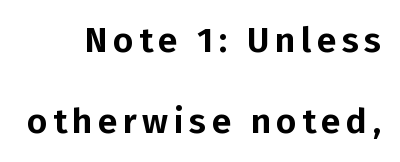
The image shows 35 px sans-serif type, upright; set loose line spacing (2.31x), not underlined; low stroke contrast and a medium x-height.
